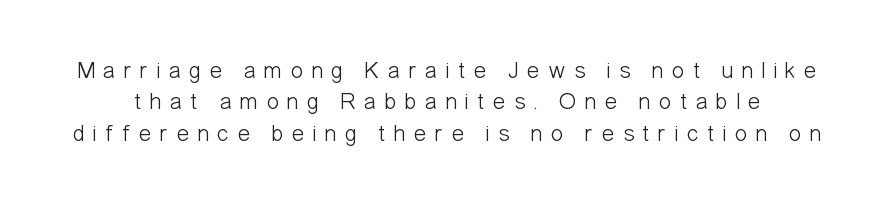
{"italic": "no", "bold": "no", "underline": "no", "line_spacing": "normal", "line_spacing_ratio": 1.31, "letter_spacing": "wide", "letter_spacing_em": 0.33, "glyph_px": 24}
